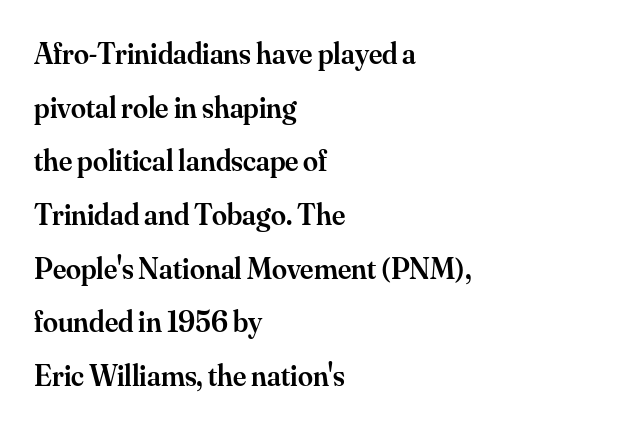
Does the lettering tilt? It doesn't — this is upright. Each letter keeps its own natural width here, so spacing adapts to shape. Decoration check: the copy has no underline. Look at the stroke-to-counter ratio: somewhat heavy, a semibold.
